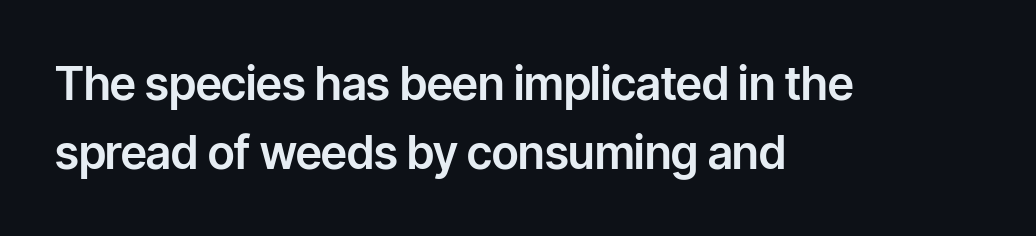
Q: Is the text italic (slanted)? A: No, it is upright.
Q: Is the typeface a serif or a sans-serif typeface? A: Sans-serif.
Q: Is the text underlined? A: No.
Q: How is the paragraph aligned? A: Left-aligned.
Q: Is the spacing between letters normal or unusually wide? A: Normal.
Q: Is the spacing between lines tight, normal or loose? A: Normal.
Q: Width (condensed, normal, or wide)? A: Normal.
Q: Stroke contrast? A: Low.
Q: x-height? A: Medium.
Q: Monospaced? A: No.
